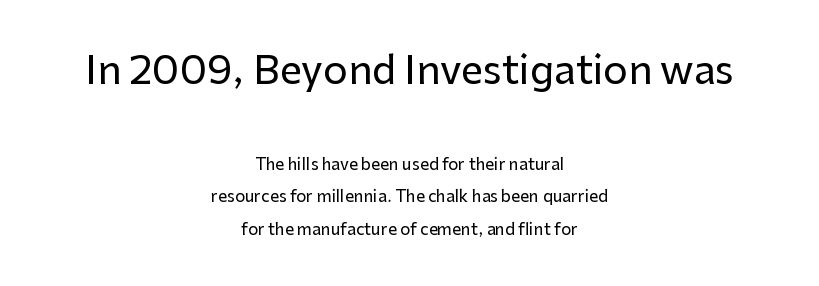
{"serif": "no", "italic": "no", "width": "normal", "stroke_contrast": "low", "x_height": "medium", "monospaced": "no", "underline": "no", "align": "center", "line_spacing": "loose", "line_spacing_ratio": 2.02, "letter_spacing": "normal", "letter_spacing_em": 0.0, "larger_block": "first", "size_ratio": 2.44, "glyph_px": 39}
